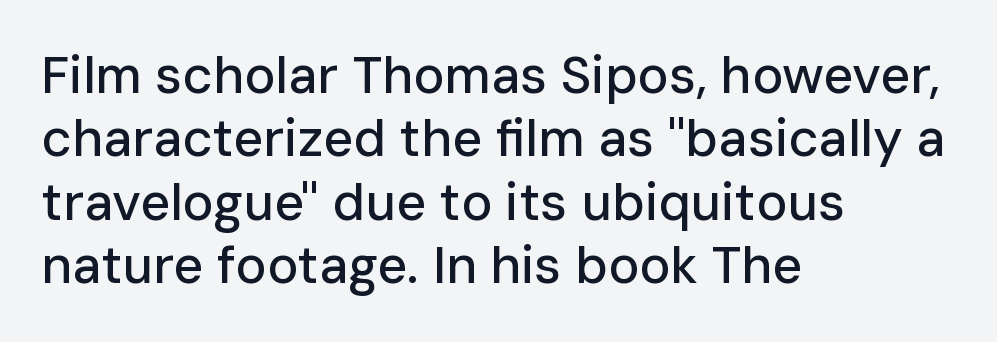
Q: Is the text italic (slanted)? A: No, it is upright.
Q: Is the typeface a serif or a sans-serif typeface? A: Sans-serif.
Q: Is the text underlined? A: No.
Q: How is the paragraph aligned? A: Left-aligned.
Q: Is the spacing between letters normal or unusually wide? A: Normal.
Q: Width (condensed, normal, or wide)? A: Normal.
Q: Stroke contrast? A: Low.
Q: x-height? A: Medium.
Q: Monospaced? A: No.
